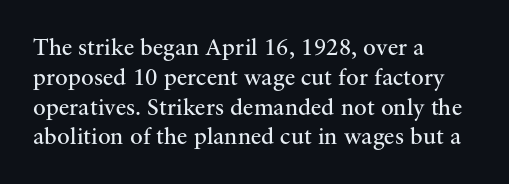
Q: Is the text bold? A: No.
Q: Is the text italic (slanted)? A: No, it is upright.
Q: Is the text underlined? A: No.
Q: How is the paragraph aligned? A: Left-aligned.
Q: Is the spacing between letters normal or unusually wide? A: Normal.
